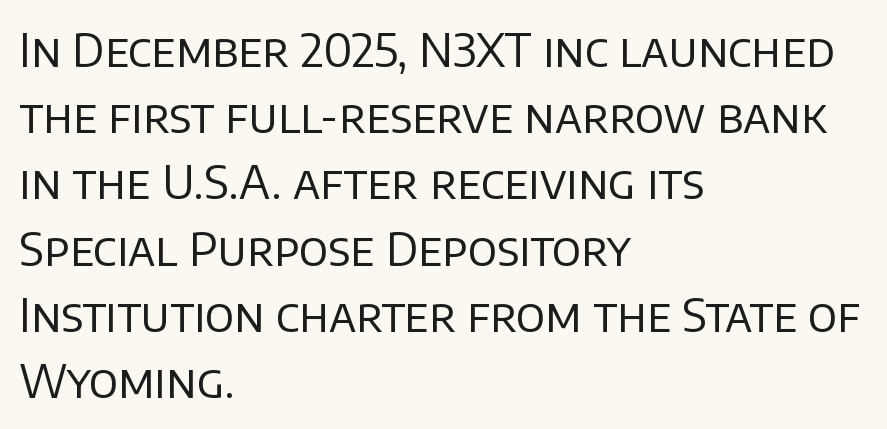
{"serif": "no", "italic": "no", "bold": "no", "weight": "regular", "width": "normal", "stroke_contrast": "low", "x_height": "large", "monospaced": "no", "underline": "no", "align": "left", "line_spacing": "normal", "line_spacing_ratio": 1.44, "letter_spacing": "normal", "letter_spacing_em": 0.0, "glyph_px": 46}
